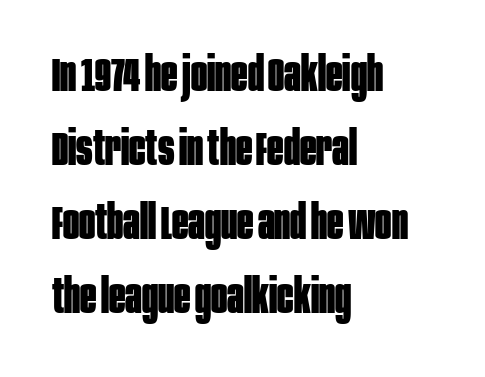
{"serif": "no", "italic": "no", "bold": "yes", "weight": "bold", "width": "condensed", "stroke_contrast": "low", "x_height": "large", "monospaced": "no", "underline": "no", "align": "left", "line_spacing": "normal", "line_spacing_ratio": 1.54, "letter_spacing": "normal", "letter_spacing_em": 0.0, "glyph_px": 48}
